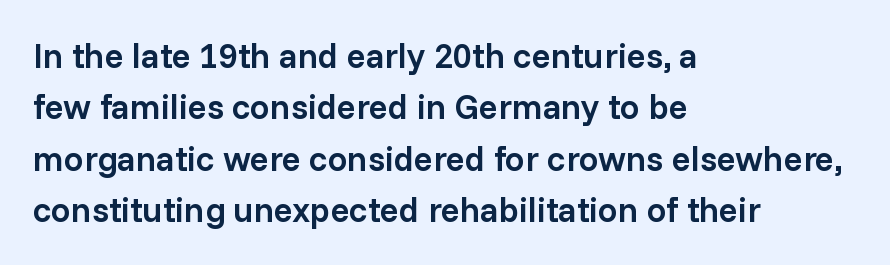
Each new line begins a customary step beneath the previous one. These lines carry some extra weight — a demibold, not a full bold. Classification — sans serif. Clear beneath every line of the passage. The face used here is proportionally spaced, like ordinary book or web type. Typeset ragged right — the left edge is the straight one.
